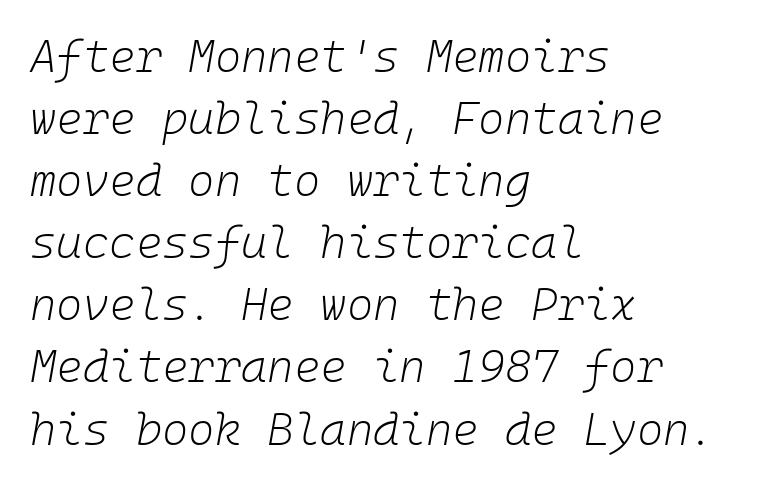
Q: Is the text bold? A: No.
Q: Is the text italic (slanted)? A: Yes, it leans right by about 10 degrees.
Q: Is the text underlined? A: No.
Q: How is the paragraph aligned? A: Left-aligned.
Q: Is the spacing between letters normal or unusually wide? A: Normal.
Q: Is the spacing between lines tight, normal or loose? A: Normal.
Q: Width (condensed, normal, or wide)? A: Normal.
Q: Stroke contrast? A: Low.
Q: x-height? A: Medium.
Q: Monospaced? A: Yes.
